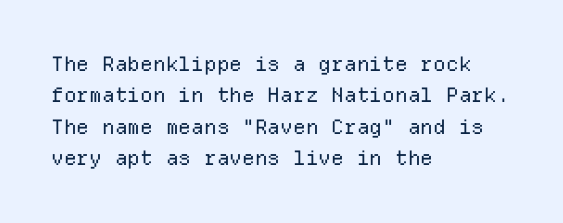
Q: Is the text bold? A: No.
Q: Is the text italic (slanted)? A: No, it is upright.
Q: Is the text underlined? A: No.
Q: How is the paragraph aligned? A: Left-aligned.
Q: Is the spacing between letters normal or unusually wide? A: Normal.
Q: Is the spacing between lines tight, normal or loose? A: Normal.
